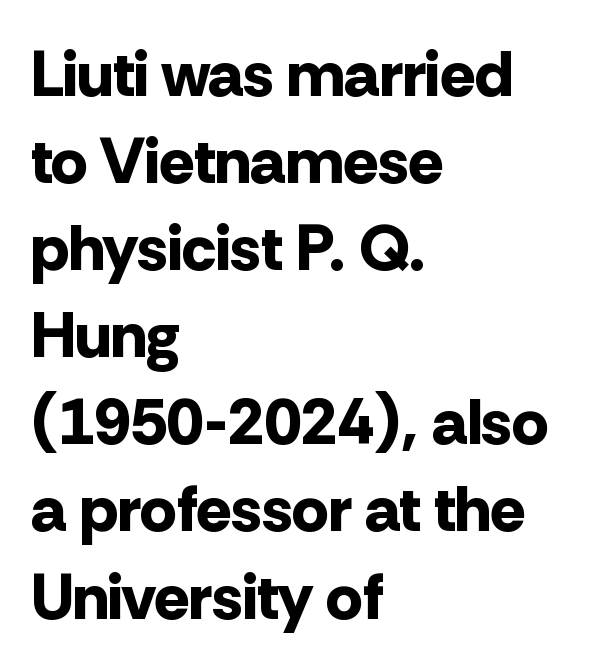
The image shows 65 px bold sans-serif type, upright; set left-aligned, normal line spacing (1.34x), normal letter spacing, not underlined; low stroke contrast and a medium x-height.
